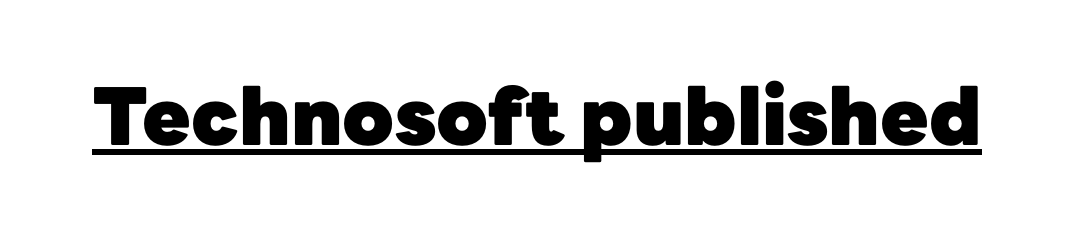
Italic: no, the glyphs are upright roman. Is this a fixed-width face? No — the glyphs have proportional, varying widths. Each line of the rendering has a horizontal stroke beneath the glyphs. Nothing sits at the stroke ends, so this counts as sans-serif.
